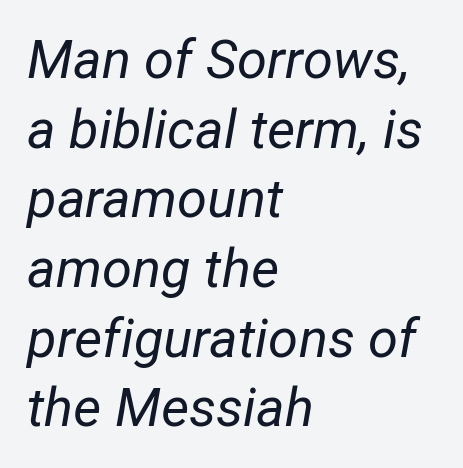
Q: Is the text bold? A: No.
Q: Is the text italic (slanted)? A: Yes, it leans right by about 12 degrees.
Q: Is the text underlined? A: No.
Q: How is the paragraph aligned? A: Left-aligned.
Q: Is the spacing between letters normal or unusually wide? A: Normal.
Q: Is the spacing between lines tight, normal or loose? A: Normal.
Q: Width (condensed, normal, or wide)? A: Normal.
Q: Stroke contrast? A: Low.
Q: x-height? A: Medium.
Q: Monospaced? A: No.
